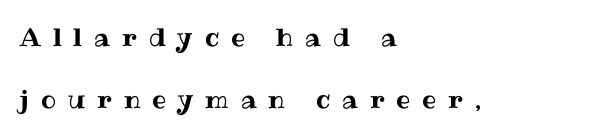
Do the letters lean? They stand straight. This rendering widens character spacing well past its baseline value. In terms of leading, this rendering errs on the spacious side. Clear beneath every line of the passage.
